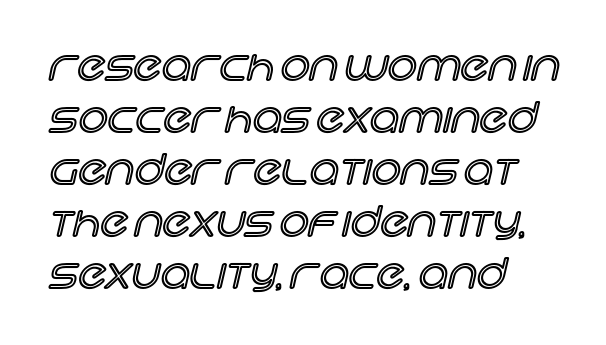
{"width": "normal", "x_height": "large", "monospaced": "no", "underline": "no", "align": "left", "line_spacing": "normal", "line_spacing_ratio": 1.27, "letter_spacing": "normal", "letter_spacing_em": 0.0, "glyph_px": 41}
